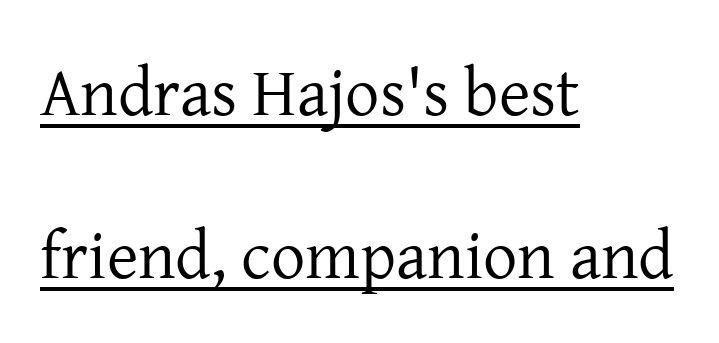
This is roman type, the default non-slanted kind. Is this a heavy cut? Hardly; it is regular or lighter. Little horizontal feet cap the strokes, marking this as serif type. Underline: present. What's the leading like? Stretched, with rows far apart.
